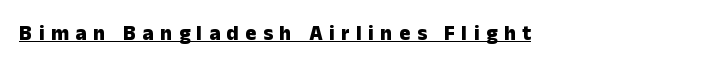
Q: Is the text bold? A: Yes.
Q: Is the text italic (slanted)? A: No, it is upright.
Q: Is the text underlined? A: Yes.
Q: Is the spacing between letters normal or unusually wide? A: Unusually wide.
